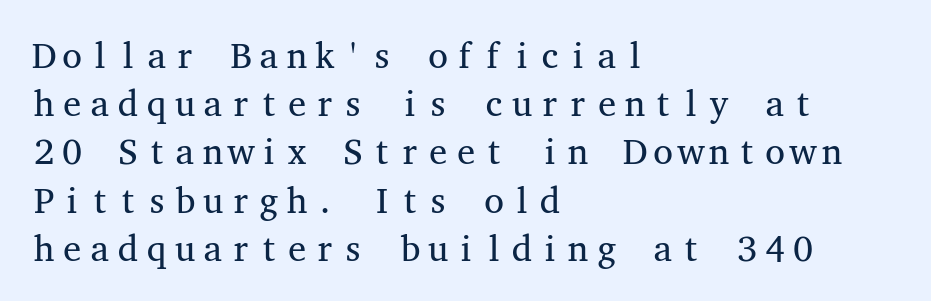
Ink coverage per letter is moderate at most. Each word holds together tightly as a unit, with standard inter-letter gaps. The paragraph shown leans on its left margin. Looks like terminal output: every glyph gets an equal slot. It's the straight-up-and-down kind of type.
